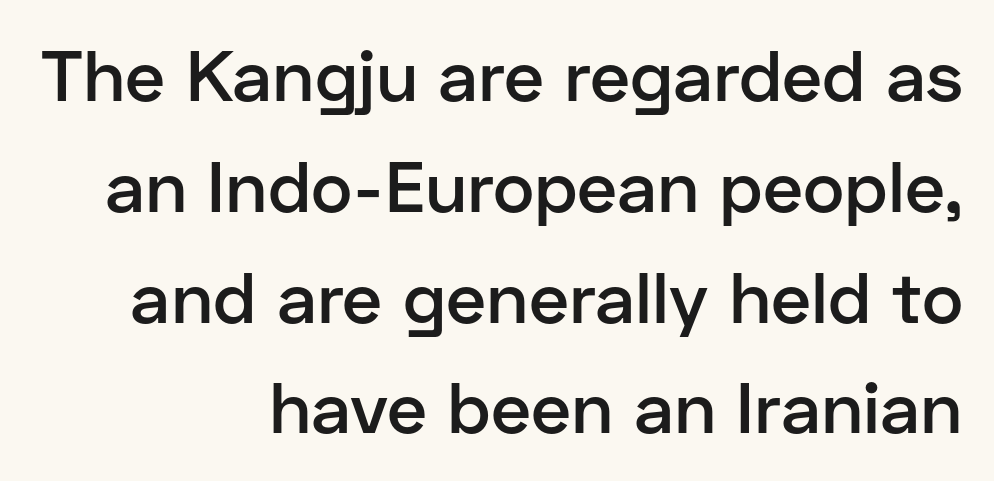
Each row of text sits above clean, open space. Line ends are locked; line starts wander. Rendered with straight, roman letterforms. Vertical spacing — default. Between one letter and the next there's only the usual sliver of space.
